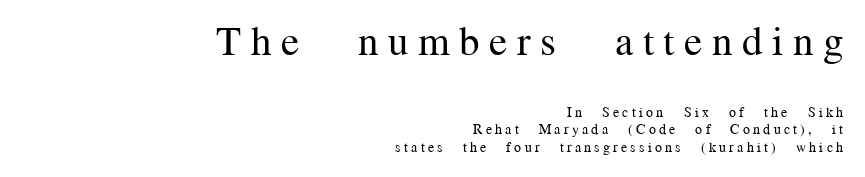
Q: Is the text bold? A: No.
Q: Is the text italic (slanted)? A: No, it is upright.
Q: Is the typeface a serif or a sans-serif typeface? A: Serif.
Q: Is the text underlined? A: No.
Q: How is the paragraph aligned? A: Right-aligned.
Q: Is the spacing between letters normal or unusually wide? A: Unusually wide.
Q: Which block of text is set in a larger size, the first (top) or the second (bottom)? A: The first (top) one.
Q: Width (condensed, normal, or wide)? A: Normal.
Q: Stroke contrast? A: Medium.
Q: x-height? A: Medium.
Q: Monospaced? A: No.
